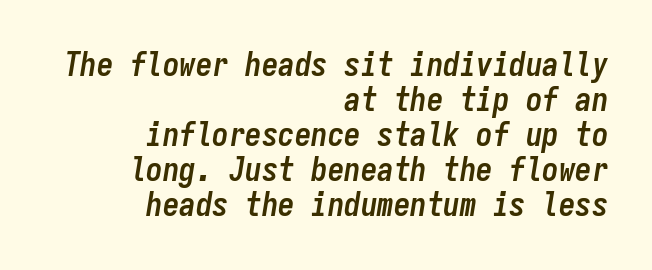
Q: Is the text bold? A: Yes.
Q: Is the text italic (slanted)? A: Yes, it leans right by about 9 degrees.
Q: Is the text underlined? A: No.
Q: How is the paragraph aligned? A: Right-aligned.
Q: Is the spacing between letters normal or unusually wide? A: Normal.
Q: Is the spacing between lines tight, normal or loose? A: Tight.
Q: Width (condensed, normal, or wide)? A: Condensed.
Q: Stroke contrast? A: Low.
Q: x-height? A: Medium.
Q: Monospaced? A: Yes.
